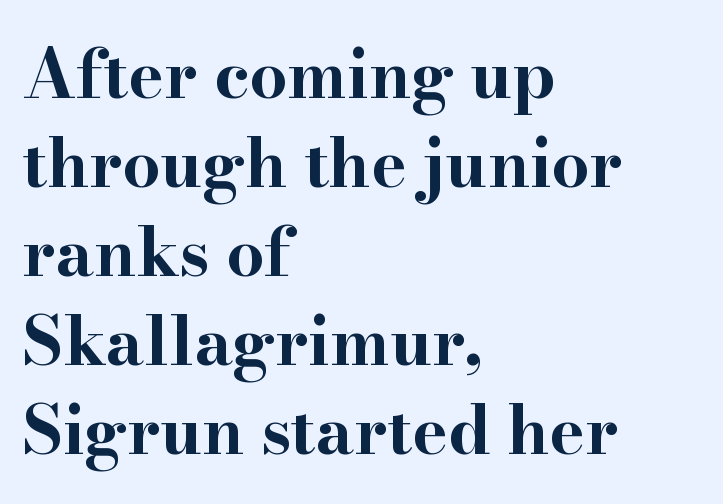
{"serif": "yes", "italic": "no", "bold": "yes", "weight": "bold", "width": "wide", "stroke_contrast": "high", "x_height": "small", "monospaced": "no", "underline": "no", "align": "left", "line_spacing": "normal", "line_spacing_ratio": 1.33, "letter_spacing": "normal", "letter_spacing_em": 0.0, "glyph_px": 67}
